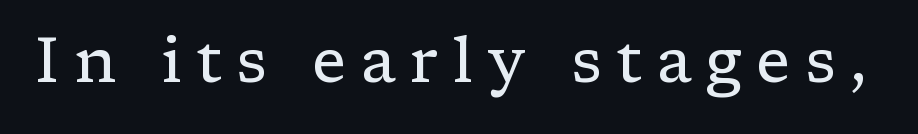
Q: Is the text bold? A: No.
Q: Is the text italic (slanted)? A: No, it is upright.
Q: Is the typeface a serif or a sans-serif typeface? A: Serif.
Q: Is the text underlined? A: No.
Q: Is the spacing between letters normal or unusually wide? A: Unusually wide.
Q: Width (condensed, normal, or wide)? A: Normal.
Q: Stroke contrast? A: Low.
Q: x-height? A: Medium.
Q: Monospaced? A: No.
